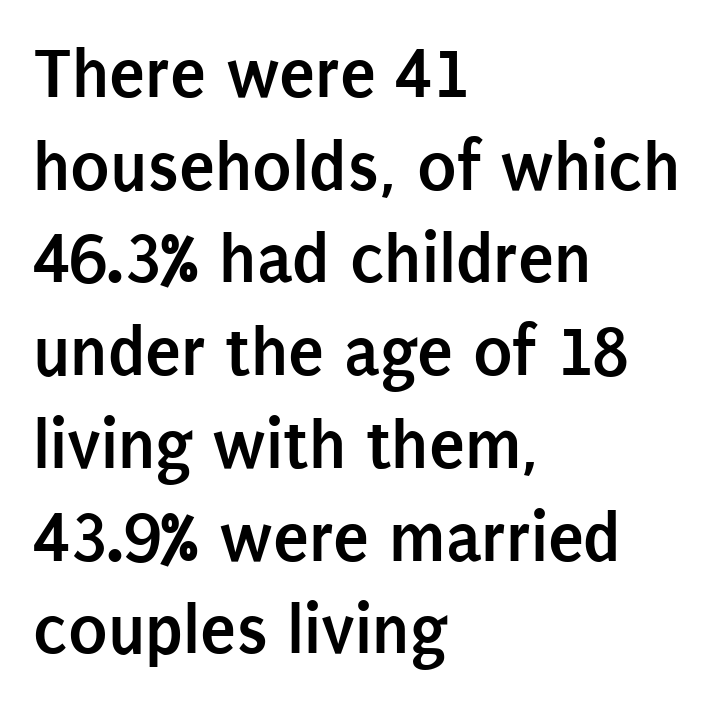
Q: Is the text bold? A: Yes.
Q: Is the text italic (slanted)? A: No, it is upright.
Q: Is the typeface a serif or a sans-serif typeface? A: Sans-serif.
Q: Is the text underlined? A: No.
Q: How is the paragraph aligned? A: Left-aligned.
Q: Is the spacing between letters normal or unusually wide? A: Normal.
Q: Is the spacing between lines tight, normal or loose? A: Normal.
Q: Width (condensed, normal, or wide)? A: Condensed.
Q: Stroke contrast? A: Low.
Q: x-height? A: Large.
Q: Monospaced? A: No.
